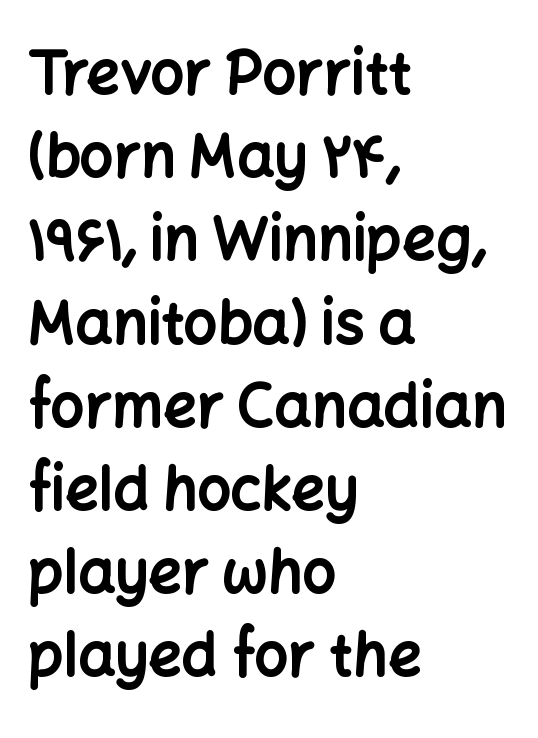
{"serif": "no", "italic": "no", "bold": "yes", "weight": "bold", "width": "normal", "stroke_contrast": "low", "x_height": "medium", "monospaced": "no", "underline": "no", "align": "left", "line_spacing": "normal", "line_spacing_ratio": 1.41, "letter_spacing": "normal", "letter_spacing_em": 0.0, "glyph_px": 59}
